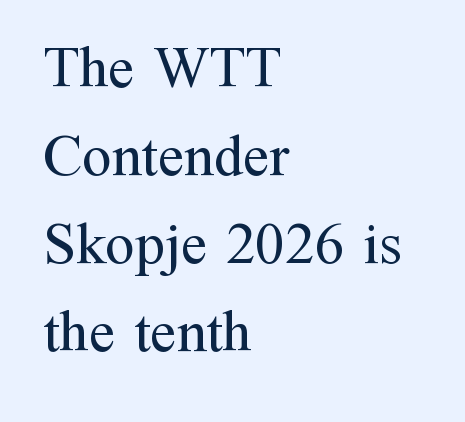
The image shows 59 px regular-weight serif type, upright; set left-aligned, normal line spacing (1.49x), normal letter spacing, not underlined; medium stroke contrast and a medium x-height.
